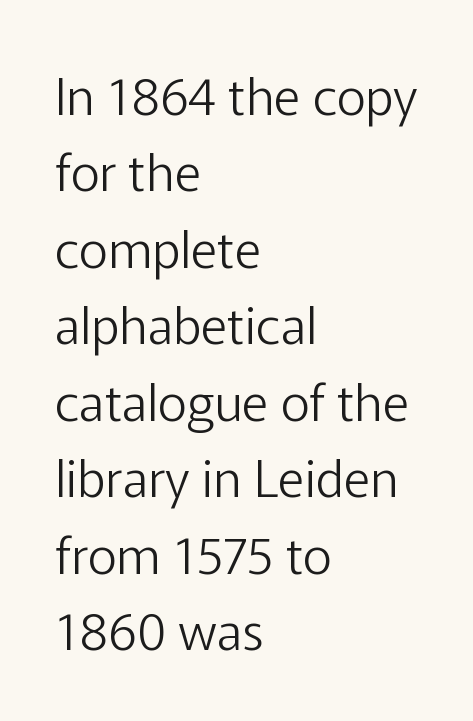
The strokes carry an ordinary text weight at most. A roman cut, with each character standing at attention. Rule under the text: the space is simply empty. Each letter keeps its own natural width here, so spacing adapts to shape.
